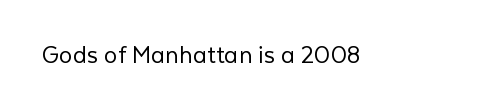
Has an underline been added? It has not. The type is set solid horizontally, with unmodified tracking. The characters are drawn with everyday or finer stroke widths. Every character sits straight up, as roman type does.
